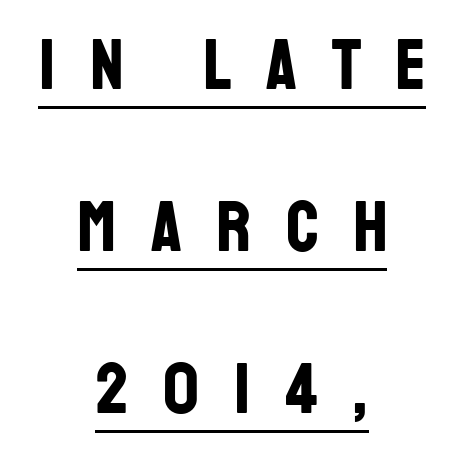
The image shows 72 px bold, condensed sans-serif type, upright; set centered, loose line spacing (2.25x), unusually wide letter spacing (+0.48 em), underlined; low stroke contrast and a large x-height.
